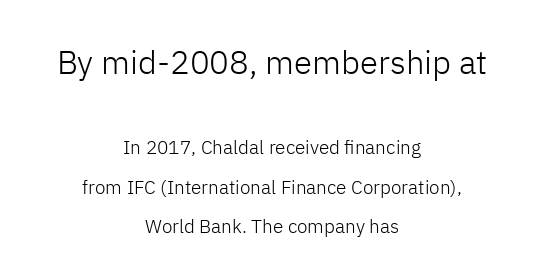
Q: Is the text bold? A: No.
Q: Is the text italic (slanted)? A: No, it is upright.
Q: Is the typeface a serif or a sans-serif typeface? A: Sans-serif.
Q: Is the text underlined? A: No.
Q: How is the paragraph aligned? A: Centered.
Q: Is the spacing between letters normal or unusually wide? A: Normal.
Q: Is the spacing between lines tight, normal or loose? A: Loose.
Q: Which block of text is set in a larger size, the first (top) or the second (bottom)? A: The first (top) one.
Q: Width (condensed, normal, or wide)? A: Normal.
Q: Stroke contrast? A: Low.
Q: x-height? A: Medium.
Q: Monospaced? A: No.
